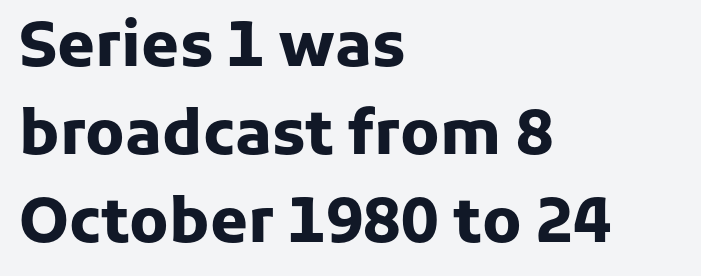
Glance below the letters and you will spot only blank space. Successive baselines arrive at the customary interval. Spacing verdict: proportional, widths tailored to each character. What kind of face is this? One without serifs — a sans. The rendering anchors every line to the left-hand side. Words appear dense and cohesive because spacing is normal.
